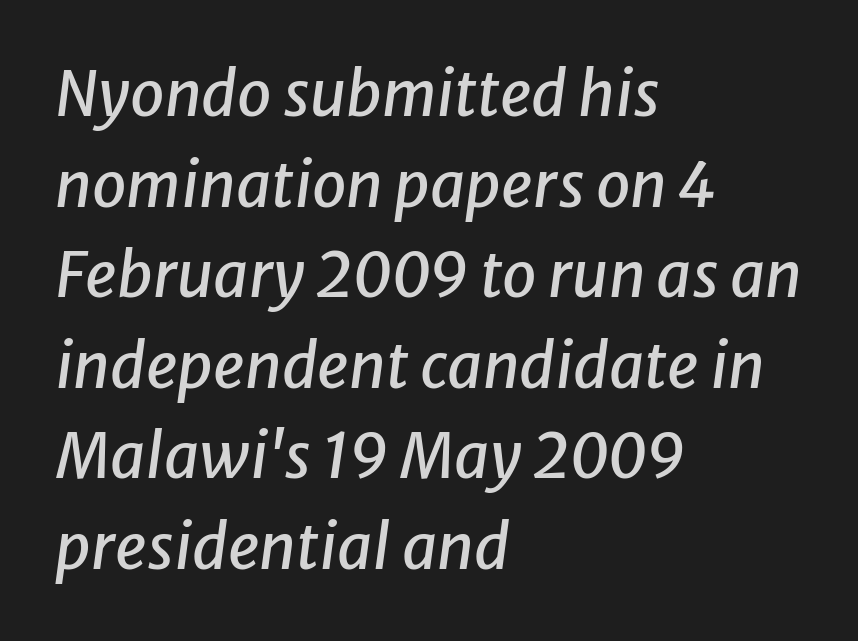
The image shows 62 px text type, italic (leaning right); set left-aligned, normal line spacing (1.46x), normal letter spacing, not underlined; low stroke contrast and a medium x-height.
